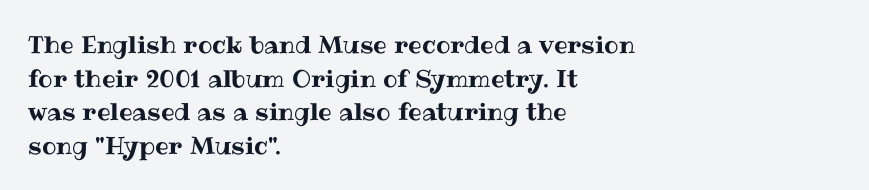
Leading matches the norm, producing a regular column. Every stem runs plumb, perpendicular to the baseline. Underline: absent. In CSS terms this would be text-align: left. Here the glyphs are tracked normally, forming tight word shapes.
